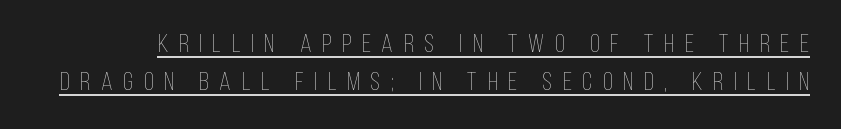
Line spacing here is normal. The passage shown has open, widely tracked lettering throughout. The font is comparable to plain body text, perhaps lighter. Does a line run under the words? Yes, clearly.
